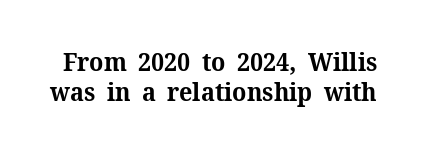
Short note: letters normally spaced. Do the letters lean? They stand straight. Anything drawn beneath the words? Only blank space. Does the weight exceed regular? Yes, all the way to bold.
